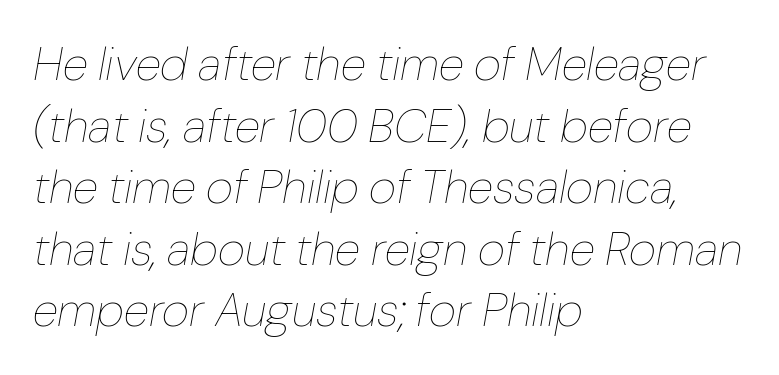
Q: Is the text bold? A: No.
Q: Is the text italic (slanted)? A: Yes, it leans right by about 10 degrees.
Q: Is the text underlined? A: No.
Q: How is the paragraph aligned? A: Left-aligned.
Q: Is the spacing between letters normal or unusually wide? A: Normal.
Q: Is the spacing between lines tight, normal or loose? A: Normal.
Q: Width (condensed, normal, or wide)? A: Normal.
Q: Stroke contrast? A: Low.
Q: x-height? A: Medium.
Q: Monospaced? A: No.
